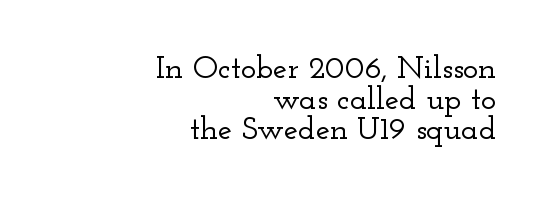
The image shows 32 px wide serif type, upright; set right-aligned, tight line spacing (0.96x), normal letter spacing, not underlined; low stroke contrast and a small x-height.
